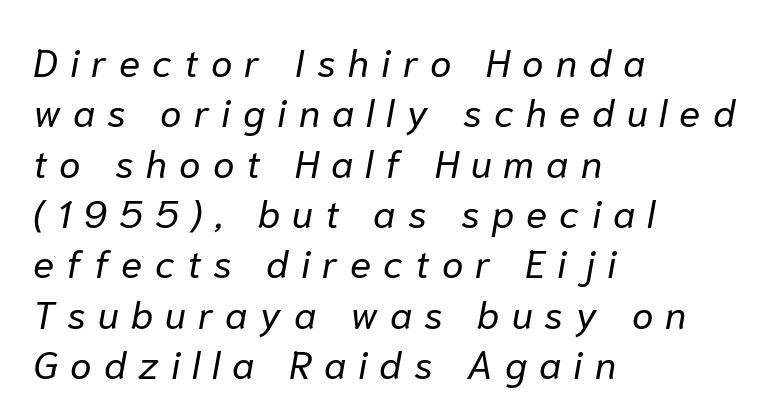
{"italic": "yes", "lean": "right", "slant_degrees": 10, "bold": "no", "weight": "regular", "width": "normal", "stroke_contrast": "low", "x_height": "medium", "monospaced": "no", "underline": "no", "align": "left", "line_spacing": "normal", "line_spacing_ratio": 1.29, "letter_spacing": "wide", "letter_spacing_em": 0.31, "glyph_px": 39}
